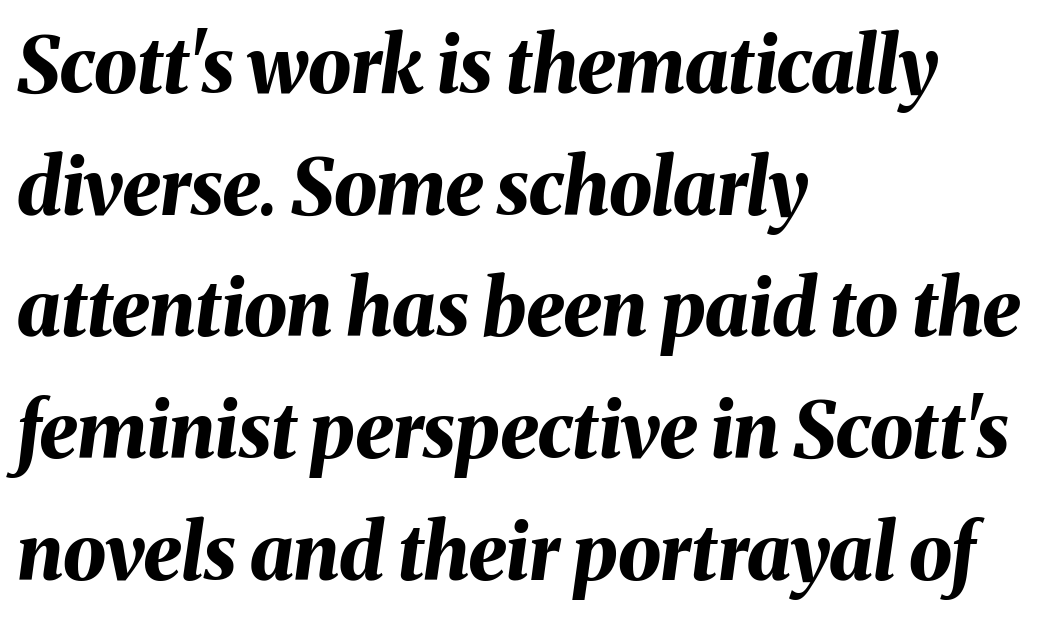
This sample uses an oblique cut, with every glyph tilted off the vertical. Leading matches the norm, producing a regular column. Just letters on the line, the space beneath them empty. Nothing unusual about the tracking: characters are spaced as the font intends.
